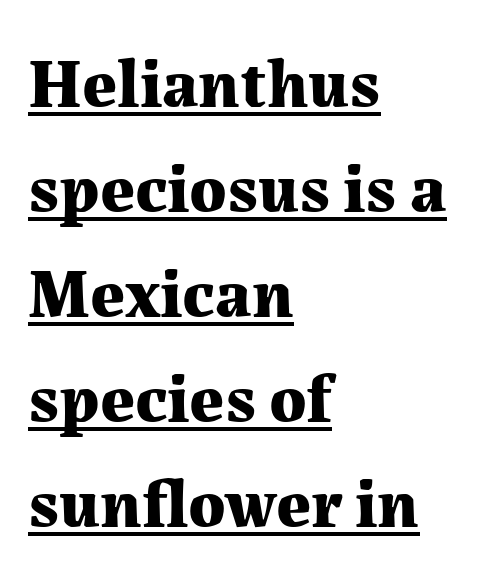
The image shows 69 px bold serif type, upright; set left-aligned, normal line spacing (1.52x), normal letter spacing, underlined; medium stroke contrast and a medium x-height.
